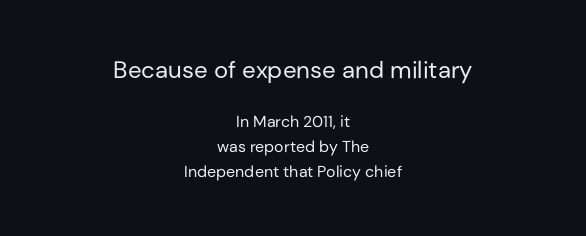
Q: Is the text bold? A: No.
Q: Is the text italic (slanted)? A: No, it is upright.
Q: Is the text underlined? A: No.
Q: How is the paragraph aligned? A: Centered.
Q: Is the spacing between letters normal or unusually wide? A: Normal.
Q: Is the spacing between lines tight, normal or loose? A: Normal.
Q: Which block of text is set in a larger size, the first (top) or the second (bottom)? A: The first (top) one.
